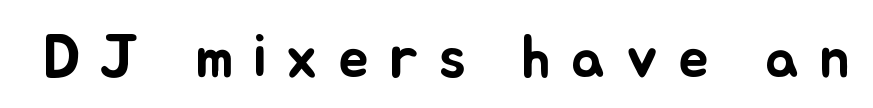
Q: Is the text italic (slanted)? A: No, it is upright.
Q: Is the text underlined? A: No.
Q: Is the spacing between letters normal or unusually wide? A: Unusually wide.
Q: Width (condensed, normal, or wide)? A: Normal.
Q: Stroke contrast? A: Low.
Q: x-height? A: Small.
Q: Monospaced? A: No.
